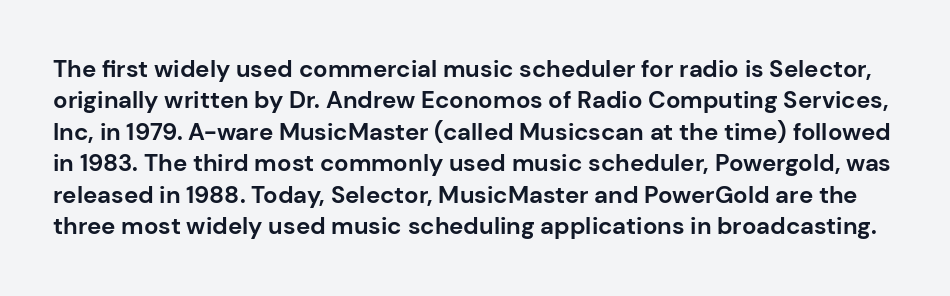
Q: Is the text bold? A: Yes.
Q: Is the text italic (slanted)? A: No, it is upright.
Q: Is the text underlined? A: No.
Q: Is the spacing between letters normal or unusually wide? A: Normal.
Q: Is the spacing between lines tight, normal or loose? A: Normal.
